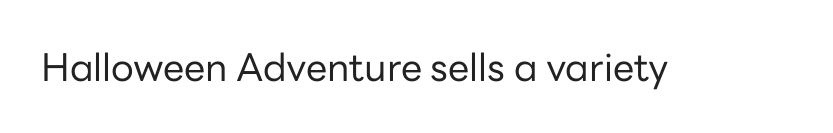
Font category for this specimen: sans-serif. On a weight scale, this lands at 450 or below. The line texture is even and compact thanks to regular tracking. Characters remain perfectly vertical along every line. Unmarked baselines from the first word to the last.
